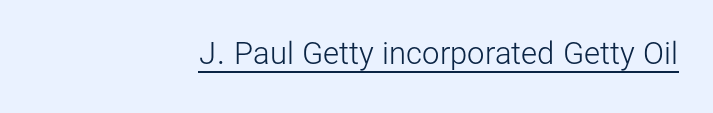
Q: Is the text bold? A: No.
Q: Is the text italic (slanted)? A: No, it is upright.
Q: Is the typeface a serif or a sans-serif typeface? A: Sans-serif.
Q: Is the text underlined? A: Yes.
Q: How is the paragraph aligned? A: Right-aligned.
Q: Is the spacing between letters normal or unusually wide? A: Normal.
Q: Width (condensed, normal, or wide)? A: Normal.
Q: Stroke contrast? A: Low.
Q: x-height? A: Medium.
Q: Monospaced? A: No.
